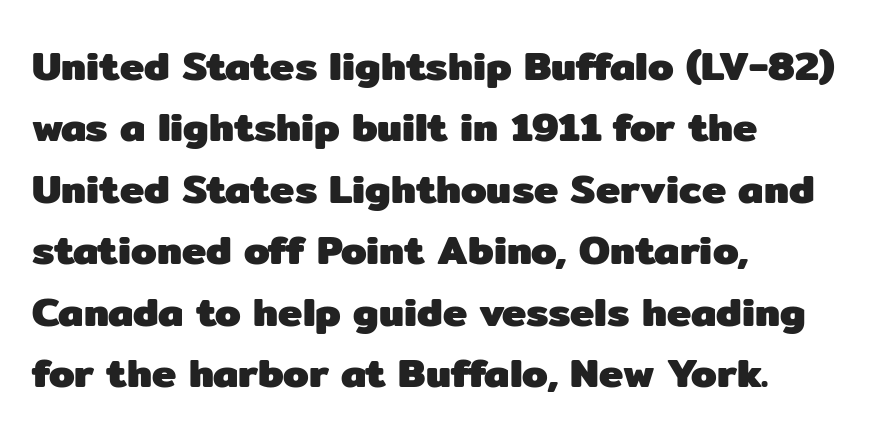
{"serif": "no", "italic": "no", "bold": "yes", "weight": "heavy", "width": "normal", "stroke_contrast": "low", "x_height": "medium", "monospaced": "no", "underline": "no", "align": "left", "line_spacing": "normal", "line_spacing_ratio": 1.5, "letter_spacing": "normal", "letter_spacing_em": 0.0, "glyph_px": 41}
